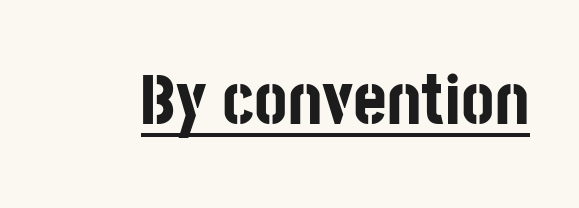
Q: Is the text bold? A: Yes.
Q: Is the text italic (slanted)? A: No, it is upright.
Q: Is the typeface a serif or a sans-serif typeface? A: Sans-serif.
Q: Is the text underlined? A: Yes.
Q: Is the spacing between letters normal or unusually wide? A: Normal.
Q: Width (condensed, normal, or wide)? A: Condensed.
Q: Stroke contrast? A: Low.
Q: x-height? A: Large.
Q: Monospaced? A: No.
